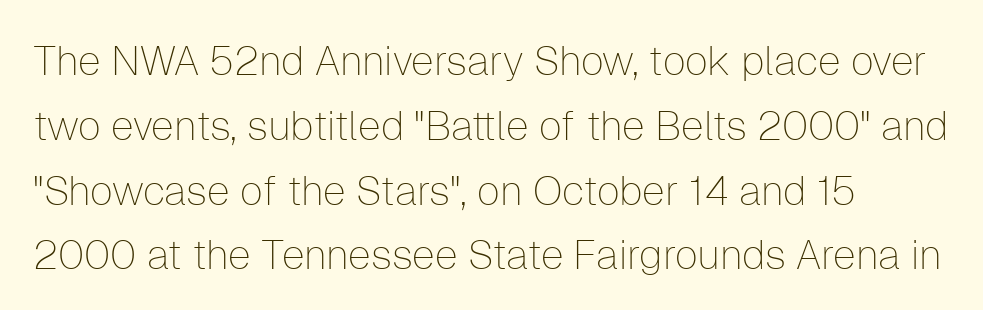
The image shows 41 px thin sans-serif type, upright; set left-aligned, normal line spacing (1.58x), normal letter spacing, not underlined; low stroke contrast and a medium x-height.
